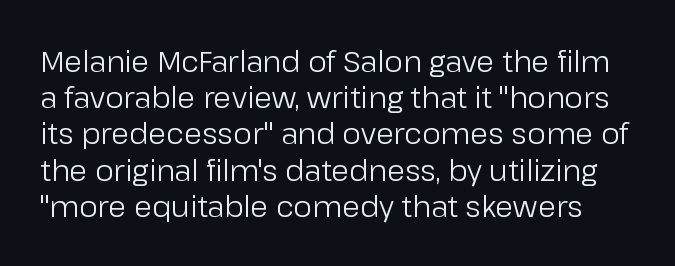
The face used here is proportionally spaced, like ordinary book or web type. The strip under each line holds only bare page. Successive baselines arrive at the customary interval. The type is set solid horizontally, with unmodified tracking. This is roman type, the default non-slanted kind.
